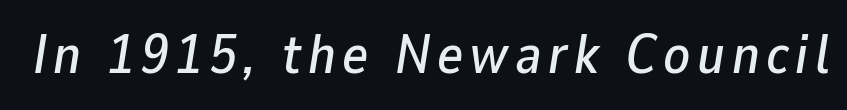
The image shows 55 px text type, italic (leaning right); set not underlined; low stroke contrast and a medium x-height.
